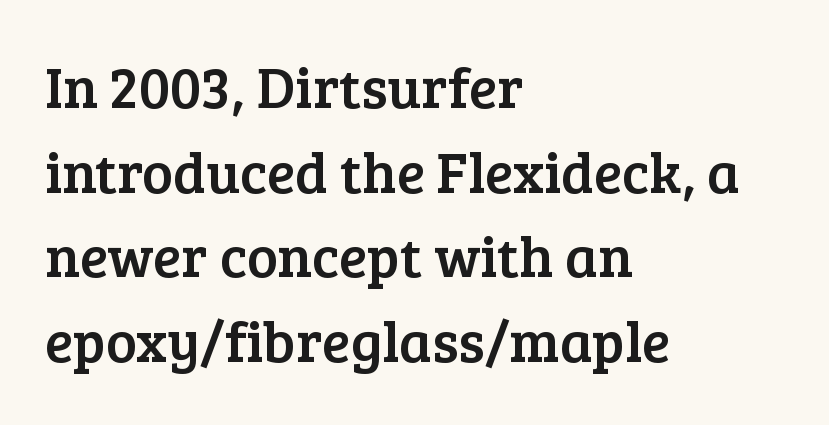
Q: Is the text italic (slanted)? A: No, it is upright.
Q: Is the typeface a serif or a sans-serif typeface? A: Serif.
Q: Is the text underlined? A: No.
Q: How is the paragraph aligned? A: Left-aligned.
Q: Is the spacing between letters normal or unusually wide? A: Normal.
Q: Is the spacing between lines tight, normal or loose? A: Normal.
Q: Width (condensed, normal, or wide)? A: Normal.
Q: Stroke contrast? A: Low.
Q: x-height? A: Medium.
Q: Monospaced? A: No.
